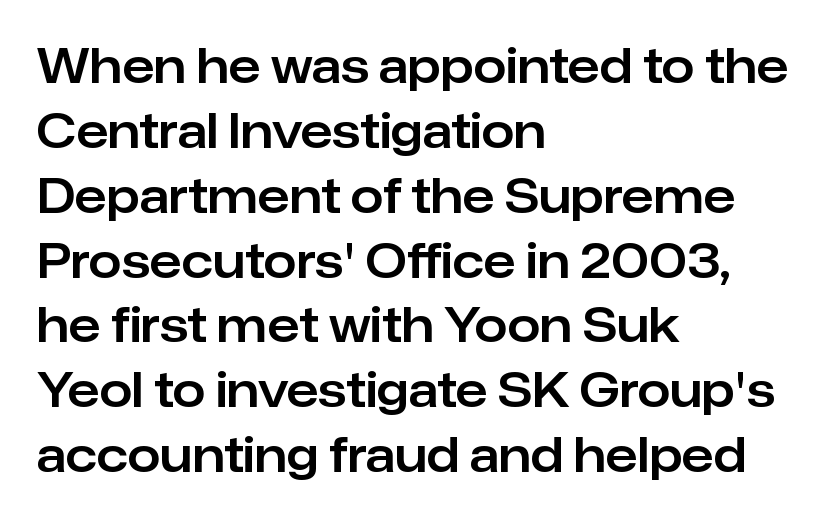
The image shows 47 px sans-serif type, upright; set left-aligned, normal line spacing (1.38x), normal letter spacing, not underlined; low stroke contrast and a medium x-height.
